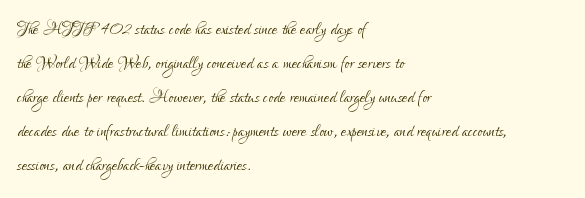
Q: Is the text bold? A: No.
Q: Is the text italic (slanted)? A: Yes.
Q: Is the text underlined? A: No.
Q: How is the paragraph aligned? A: Left-aligned.
Q: Is the spacing between letters normal or unusually wide? A: Normal.
Q: Is the spacing between lines tight, normal or loose? A: Normal.
